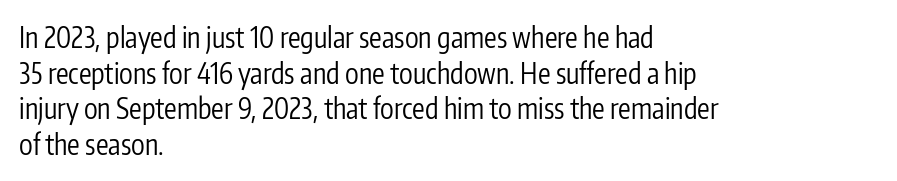
Q: Is the text bold? A: No.
Q: Is the text italic (slanted)? A: No, it is upright.
Q: Is the typeface a serif or a sans-serif typeface? A: Sans-serif.
Q: Is the text underlined? A: No.
Q: How is the paragraph aligned? A: Left-aligned.
Q: Is the spacing between letters normal or unusually wide? A: Normal.
Q: Is the spacing between lines tight, normal or loose? A: Normal.
Q: Width (condensed, normal, or wide)? A: Condensed.
Q: Stroke contrast? A: Low.
Q: x-height? A: Medium.
Q: Monospaced? A: No.
